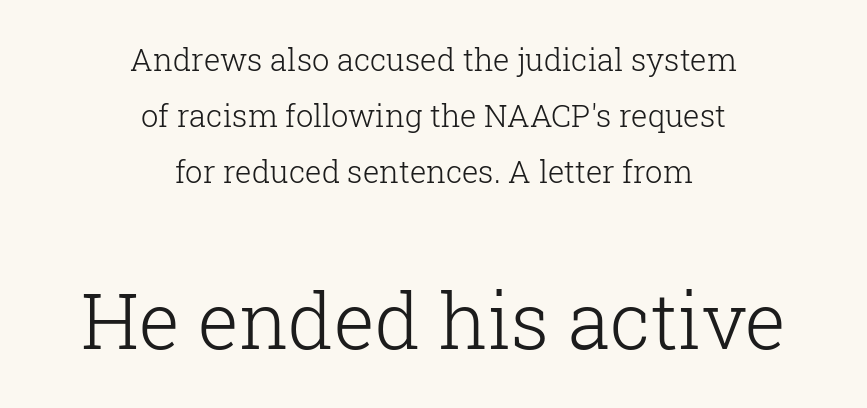
The letterforms sit at book weight or below. These lines keep a tight, regular rhythm from letter to letter. Whoever set this made the second block the dominant, larger element. The font's upright variant was chosen for this text.
